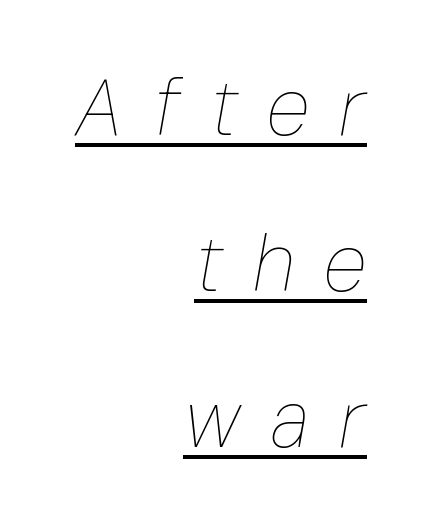
{"italic": "yes", "lean": "right", "slant_degrees": 10, "bold": "no", "weight": "thin", "width": "condensed", "stroke_contrast": "low", "x_height": "medium", "monospaced": "no", "underline": "yes", "align": "right", "line_spacing": "loose", "line_spacing_ratio": 1.95, "letter_spacing": "wide", "letter_spacing_em": 0.38, "glyph_px": 80}
